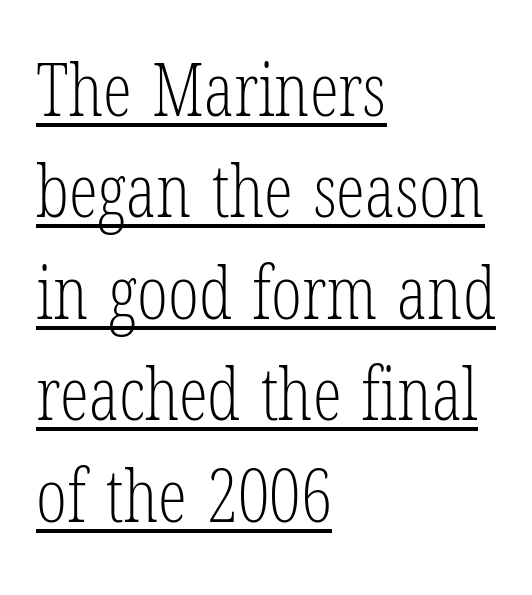
{"serif": "yes", "italic": "no", "bold": "no", "weight": "light", "width": "condensed", "stroke_contrast": "low", "x_height": "medium", "monospaced": "no", "underline": "yes", "align": "left", "line_spacing": "normal", "line_spacing_ratio": 1.39, "letter_spacing": "normal", "letter_spacing_em": 0.0, "glyph_px": 73}
